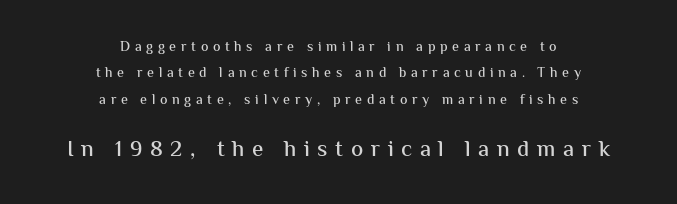
{"italic": "no", "underline": "no", "align": "center", "line_spacing_ratio": 1.89, "letter_spacing": "wide", "letter_spacing_em": 0.33, "larger_block": "second", "size_ratio": 1.64, "glyph_px": 23}
